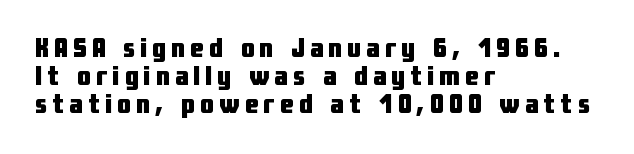
Q: Is the text bold? A: Yes.
Q: Is the text italic (slanted)? A: No, it is upright.
Q: Is the text underlined? A: No.
Q: How is the paragraph aligned? A: Left-aligned.
Q: Is the spacing between letters normal or unusually wide? A: Unusually wide.
Q: Is the spacing between lines tight, normal or loose? A: Tight.
